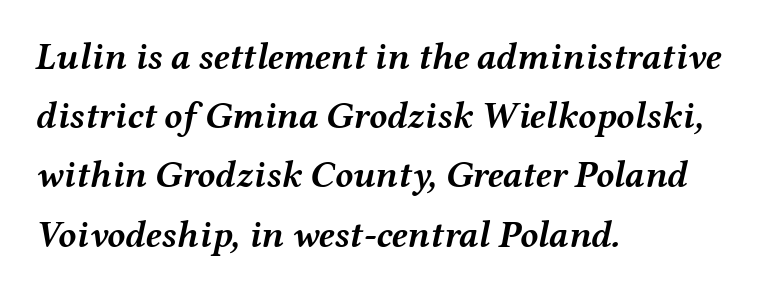
The image shows 37 px semibold, wide type, italic (leaning right); set left-aligned, normal line spacing (1.6x), normal letter spacing, not underlined; medium stroke contrast and a medium x-height.
